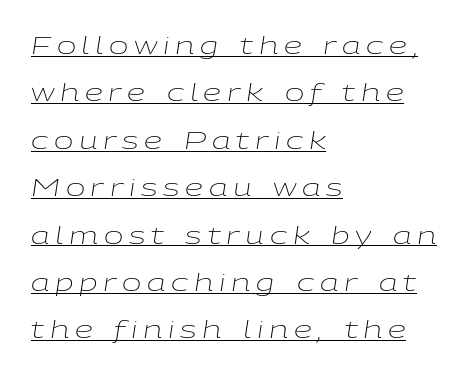
Characters follow at a spacing far wider than the type designer built in. Leftover space on each line is placed entirely after the last word. Quick note: interline space is abundant. The cut favours lightness, reaching ordinary text weight at its darkest. Compared with undecorated copy, this sample adds a rule below the words. Does the lettering tilt? It does — this is italic.
